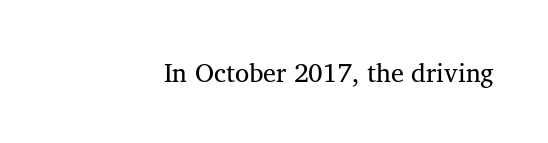
Q: Is the text bold? A: No.
Q: Is the text italic (slanted)? A: No, it is upright.
Q: Is the text underlined? A: No.
Q: Is the spacing between letters normal or unusually wide? A: Normal.
